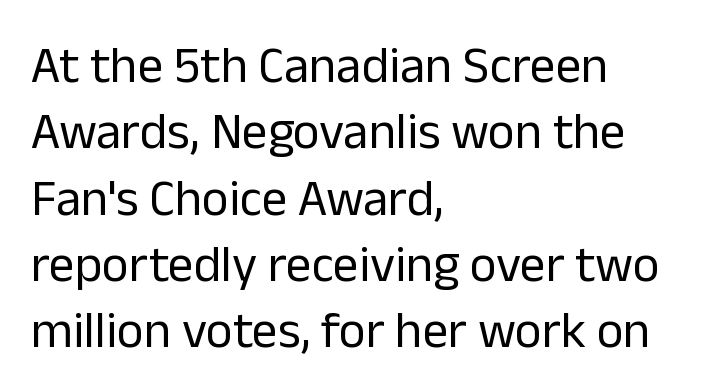
{"serif": "no", "italic": "no", "bold": "no", "weight": "regular", "width": "normal", "stroke_contrast": "low", "x_height": "medium", "monospaced": "no", "underline": "no", "align": "left", "line_spacing": "normal", "line_spacing_ratio": 1.3, "letter_spacing": "normal", "letter_spacing_em": 0.0, "glyph_px": 51}
